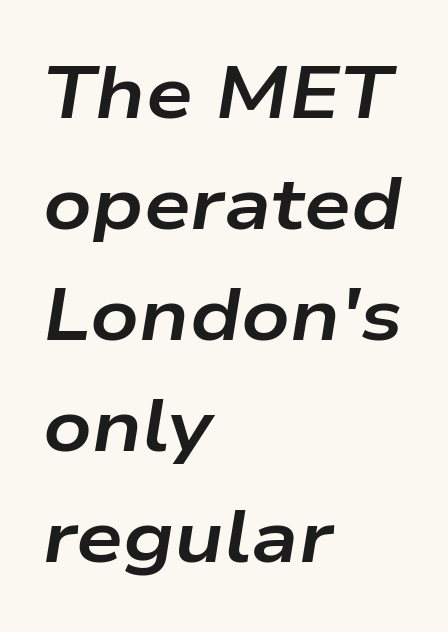
{"italic": "yes", "lean": "right", "slant_degrees": 9, "bold": "yes", "weight": "bold", "width": "wide", "stroke_contrast": "low", "x_height": "medium", "monospaced": "no", "underline": "no", "align": "left", "line_spacing": "normal", "line_spacing_ratio": 1.5, "letter_spacing": "normal", "letter_spacing_em": 0.0, "glyph_px": 74}
